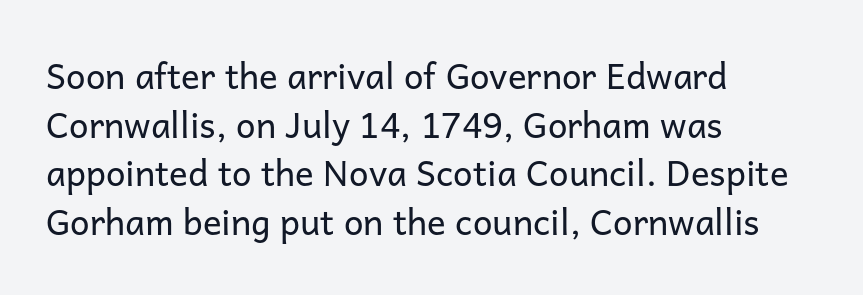
Does the lettering tilt? It doesn't — this is upright. The strokes are not fattened; the text isn't bold. Caption: multi-line text, flush left, ragged right. The rendering uses natural spacing where letterforms have individual widths.
